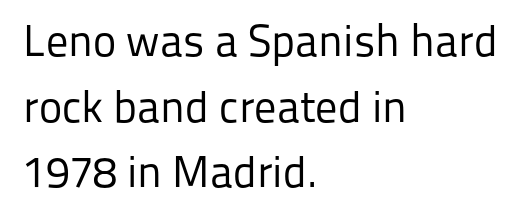
{"serif": "no", "italic": "no", "bold": "no", "weight": "regular", "width": "normal", "stroke_contrast": "low", "x_height": "medium", "monospaced": "no", "underline": "no", "align": "left", "line_spacing": "normal", "line_spacing_ratio": 1.49, "letter_spacing": "normal", "letter_spacing_em": 0.0, "glyph_px": 44}
